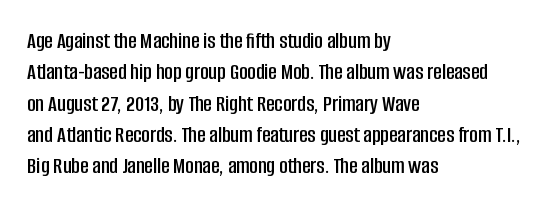
Q: Is the text italic (slanted)? A: No, it is upright.
Q: Is the text underlined? A: No.
Q: How is the paragraph aligned? A: Left-aligned.
Q: Is the spacing between letters normal or unusually wide? A: Normal.
Q: Is the spacing between lines tight, normal or loose? A: Normal.
